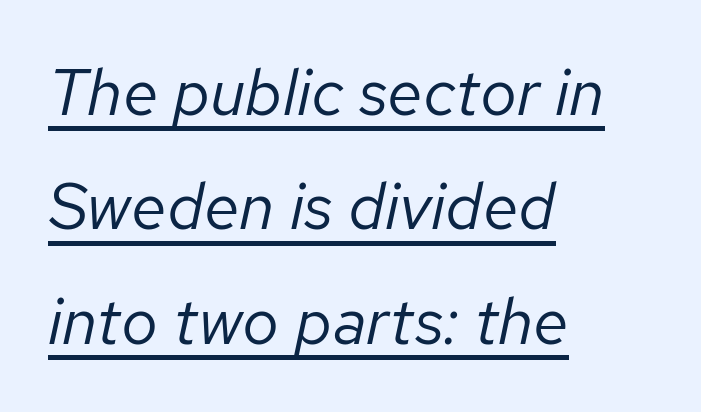
{"italic": "yes", "lean": "right", "slant_degrees": 12, "bold": "no", "weight": "regular", "width": "normal", "stroke_contrast": "low", "x_height": "medium", "monospaced": "no", "underline": "yes", "align": "left", "line_spacing_ratio": 1.76, "letter_spacing": "normal", "letter_spacing_em": 0.0, "glyph_px": 65}
